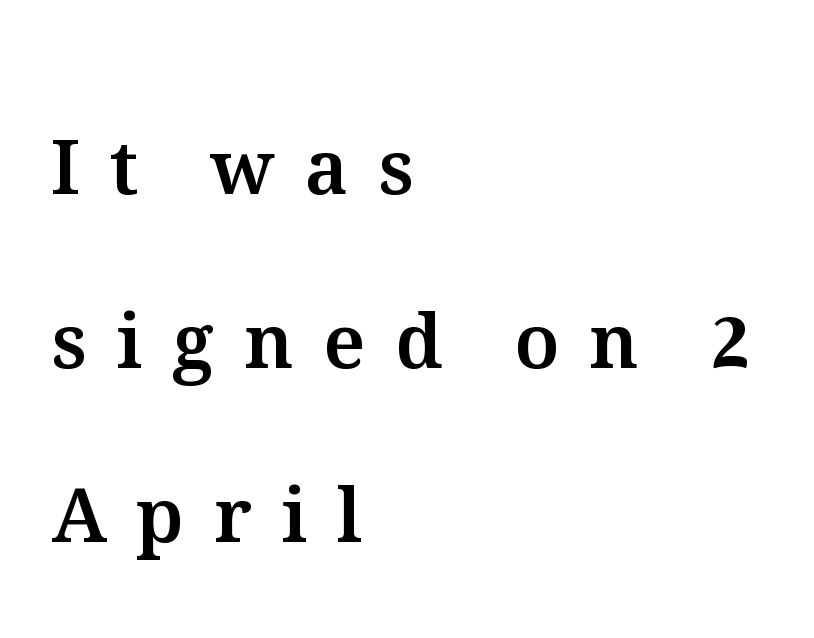
The image shows 75 px text type, upright; set left-aligned, loose line spacing (2.32x), unusually wide letter spacing (+0.4 em), not underlined; medium stroke contrast and a medium x-height.
